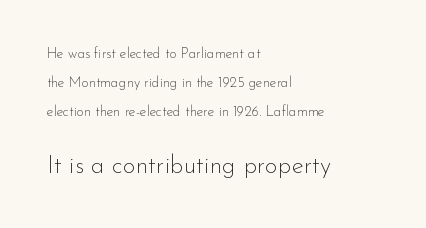
{"italic": "no", "bold": "no", "underline": "no", "align": "left", "line_spacing": "loose", "line_spacing_ratio": 2.08, "letter_spacing": "normal", "letter_spacing_em": 0.0, "larger_block": "second", "size_ratio": 1.79, "glyph_px": 25}
